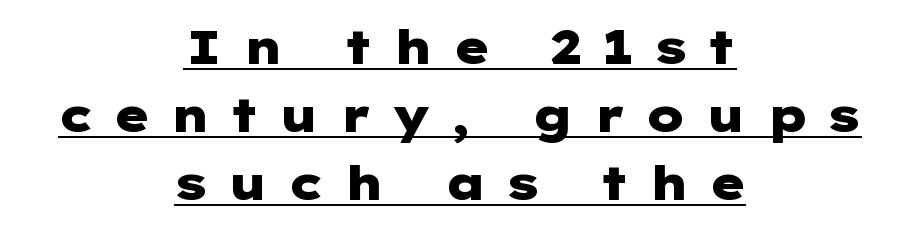
Q: Is the text bold? A: Yes.
Q: Is the text italic (slanted)? A: No, it is upright.
Q: Is the typeface a serif or a sans-serif typeface? A: Sans-serif.
Q: Is the text underlined? A: Yes.
Q: How is the paragraph aligned? A: Centered.
Q: Is the spacing between letters normal or unusually wide? A: Unusually wide.
Q: Is the spacing between lines tight, normal or loose? A: Normal.
Q: Width (condensed, normal, or wide)? A: Wide.
Q: Stroke contrast? A: Low.
Q: x-height? A: Medium.
